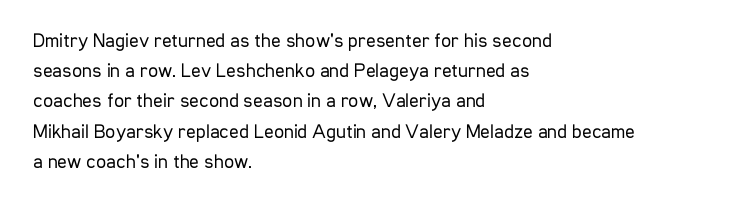
{"italic": "no", "bold": "no", "underline": "no", "align": "left", "line_spacing": "normal", "line_spacing_ratio": 1.51, "letter_spacing": "normal", "letter_spacing_em": 0.0, "glyph_px": 20}
